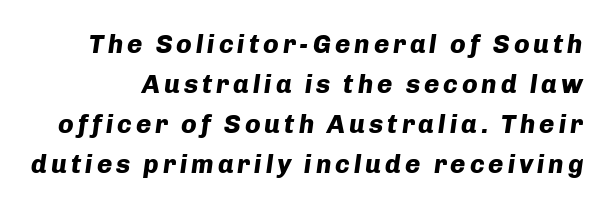
{"italic": "yes", "lean": "right", "slant_degrees": 8, "bold": "yes", "underline": "no", "line_spacing": "normal", "line_spacing_ratio": 1.54, "glyph_px": 26}
